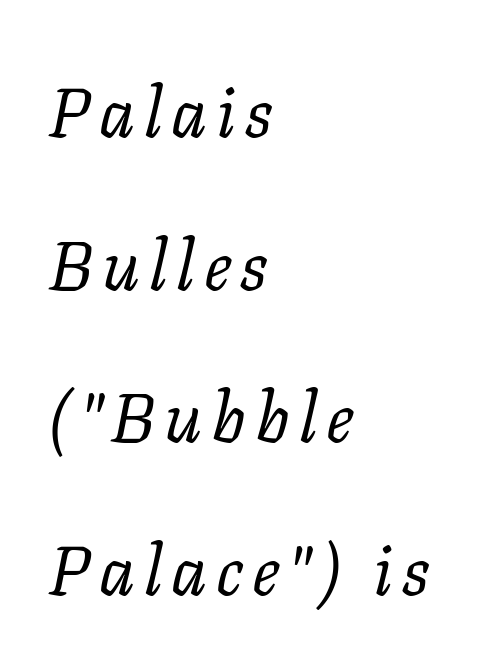
{"serif": "yes", "italic": "yes", "lean": "right", "slant_degrees": 11, "bold": "no", "weight": "regular", "width": "normal", "stroke_contrast": "low", "x_height": "medium", "monospaced": "no", "underline": "no", "align": "left", "line_spacing": "loose", "line_spacing_ratio": 2.18, "glyph_px": 70}
